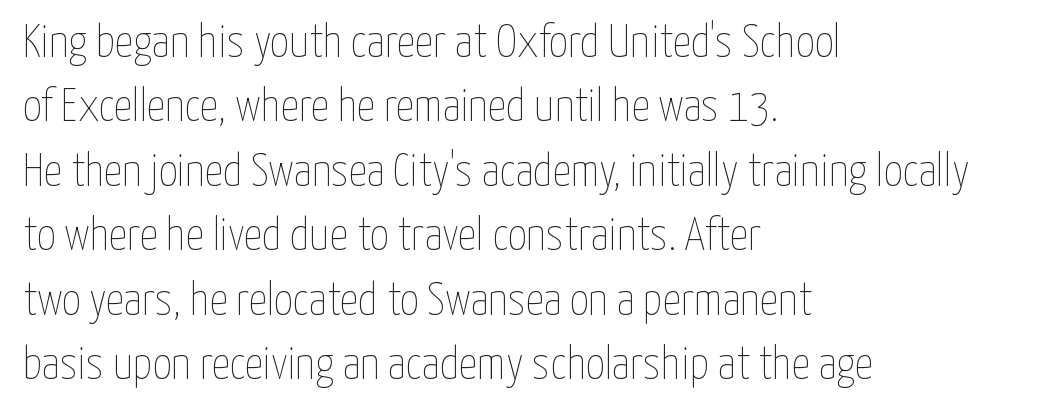
Letter spacing: default. Regular leading. The zone under the glyphs is completely vacant. Character widths vary here, with narrow letters taking less room than wide ones. Caption: multi-line text, flush left, ragged right. The font's upright variant was chosen for this text.
